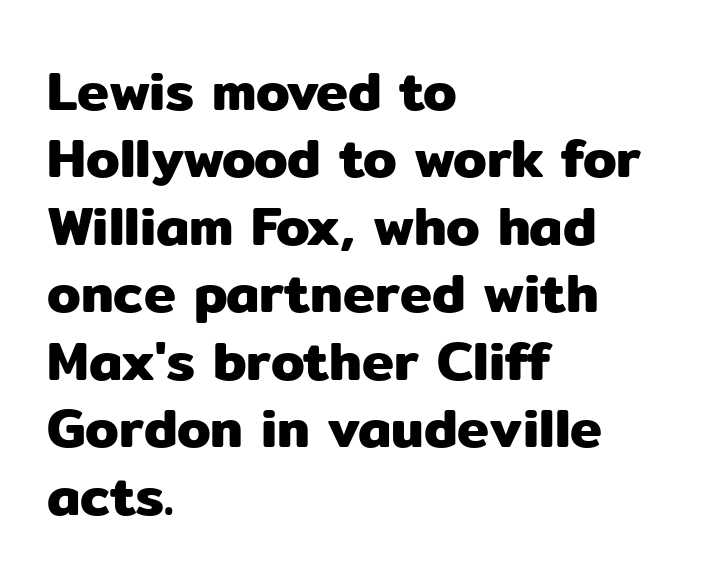
The image shows 54 px sans-serif type, upright; set left-aligned, normal line spacing (1.25x), normal letter spacing, not underlined; low stroke contrast and a medium x-height.
